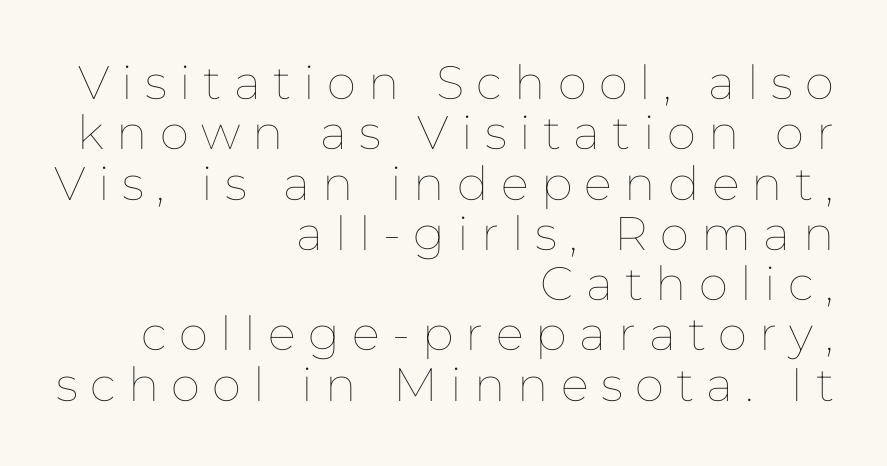
The image shows 47 px thin type, upright; set right-aligned, tight line spacing (1.07x), unusually wide letter spacing (+0.26 em), not underlined; low stroke contrast and a medium x-height.
